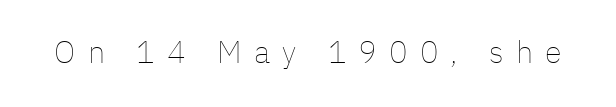
The image shows 31 px thin type, upright; set unusually wide letter spacing (+0.39 em), not underlined; low stroke contrast and a medium x-height.
